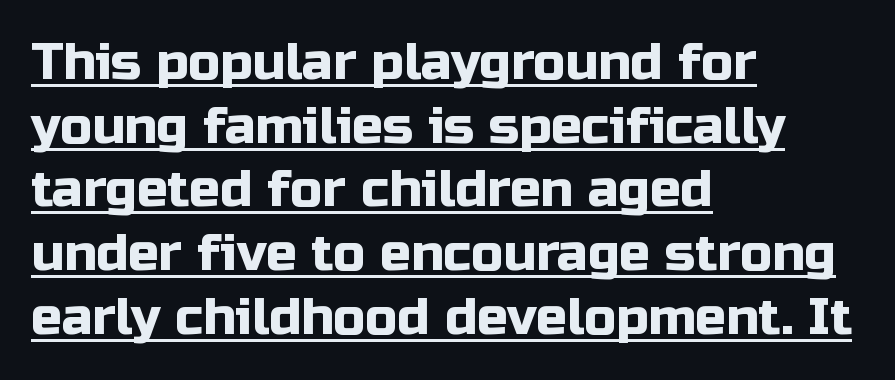
Q: Is the text italic (slanted)? A: No, it is upright.
Q: Is the typeface a serif or a sans-serif typeface? A: Sans-serif.
Q: Is the text underlined? A: Yes.
Q: How is the paragraph aligned? A: Left-aligned.
Q: Is the spacing between letters normal or unusually wide? A: Normal.
Q: Is the spacing between lines tight, normal or loose? A: Normal.
Q: Width (condensed, normal, or wide)? A: Normal.
Q: Stroke contrast? A: Low.
Q: x-height? A: Medium.
Q: Monospaced? A: No.
